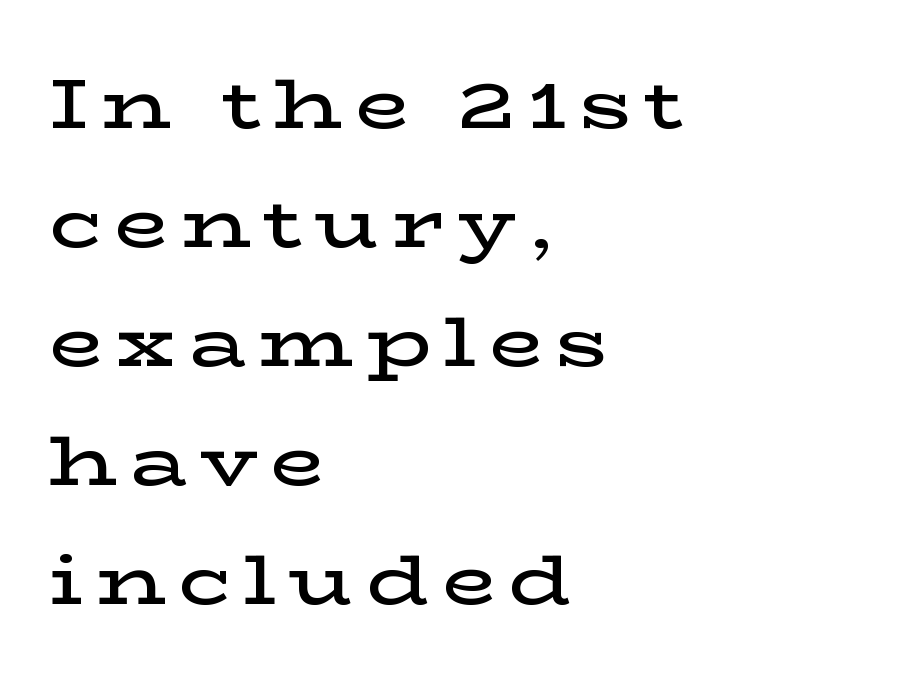
{"serif": "yes", "italic": "no", "bold": "semi", "weight": "semibold", "width": "wide", "stroke_contrast": "low", "x_height": "medium", "monospaced": "no", "underline": "no", "align": "left", "line_spacing": "normal", "line_spacing_ratio": 1.7, "glyph_px": 70}
